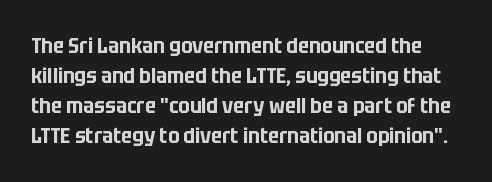
Words float on clear page, feet unadorned. Regular leading. When letters stand straight like this, we call the style roman or upright. Nothing unusual about the tracking: characters are spaced as the font intends.
